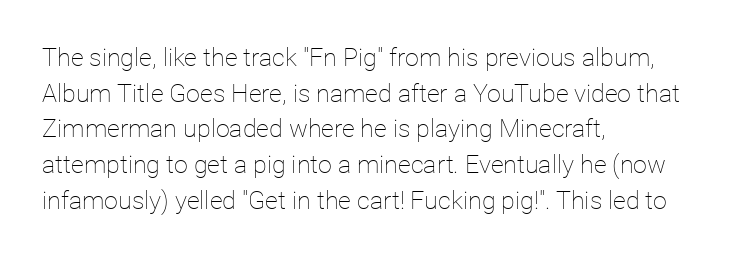
{"italic": "no", "bold": "no", "underline": "no", "align": "left", "line_spacing": "normal", "line_spacing_ratio": 1.43, "letter_spacing": "normal", "letter_spacing_em": 0.0, "glyph_px": 25}
